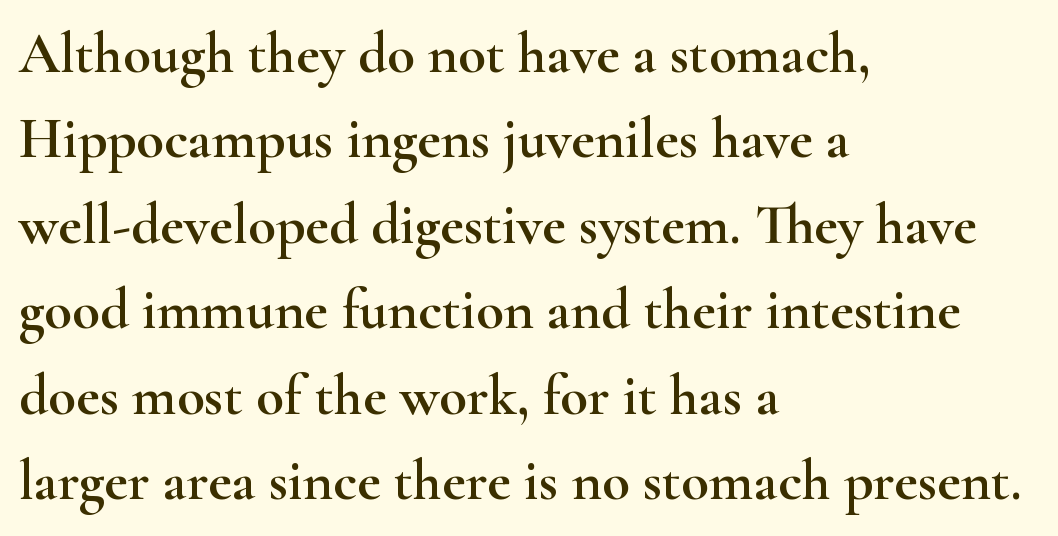
The image shows 57 px wide serif type, upright; set left-aligned, normal line spacing (1.5x), normal letter spacing, not underlined; high stroke contrast and a small x-height.
